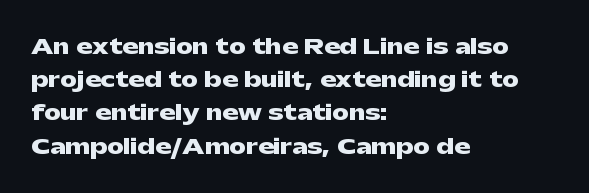
Q: Is the text bold? A: Yes.
Q: Is the text italic (slanted)? A: No, it is upright.
Q: Is the text underlined? A: No.
Q: How is the paragraph aligned? A: Left-aligned.
Q: Is the spacing between letters normal or unusually wide? A: Normal.
Q: Is the spacing between lines tight, normal or loose? A: Normal.
